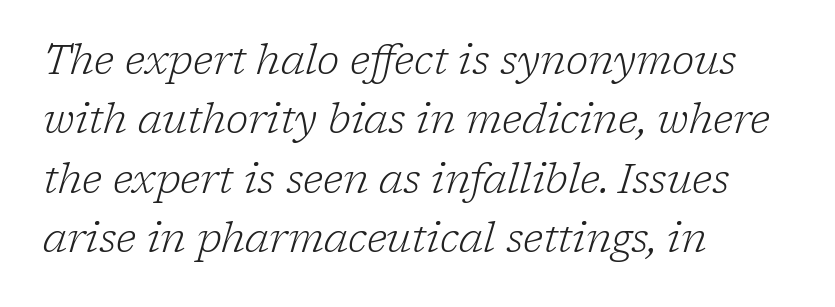
The image shows 41 px light serif type, italic (leaning right); set left-aligned, normal line spacing (1.45x), normal letter spacing, not underlined; low stroke contrast and a medium x-height.
